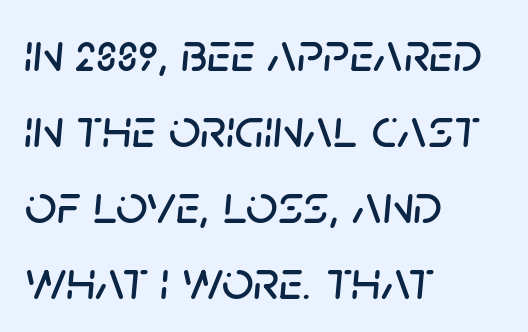
Q: Is the text italic (slanted)? A: Yes, it leans right by about 5 degrees.
Q: Is the text underlined? A: No.
Q: How is the paragraph aligned? A: Left-aligned.
Q: Is the spacing between letters normal or unusually wide? A: Normal.
Q: Is the spacing between lines tight, normal or loose? A: Normal.
Q: Width (condensed, normal, or wide)? A: Normal.
Q: Stroke contrast? A: Low.
Q: x-height? A: Large.
Q: Monospaced? A: No.
